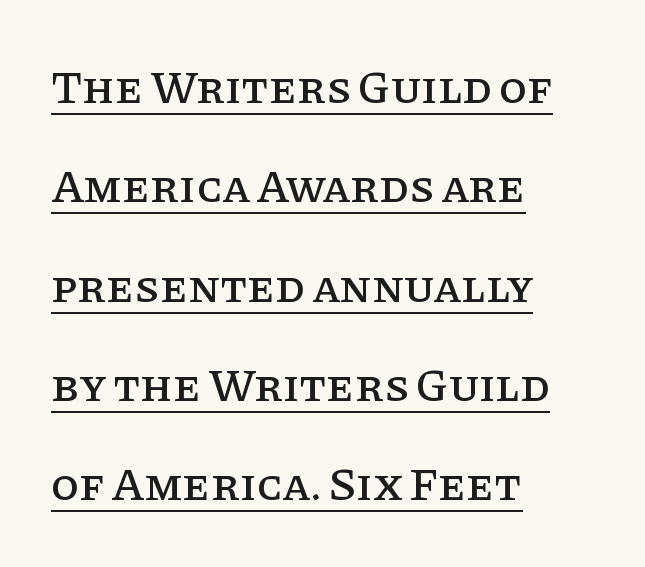
Q: Is the text italic (slanted)? A: No, it is upright.
Q: Is the typeface a serif or a sans-serif typeface? A: Serif.
Q: Is the text underlined? A: Yes.
Q: How is the paragraph aligned? A: Left-aligned.
Q: Is the spacing between letters normal or unusually wide? A: Normal.
Q: Is the spacing between lines tight, normal or loose? A: Loose.
Q: Width (condensed, normal, or wide)? A: Normal.
Q: Stroke contrast? A: Low.
Q: x-height? A: Large.
Q: Monospaced? A: No.
